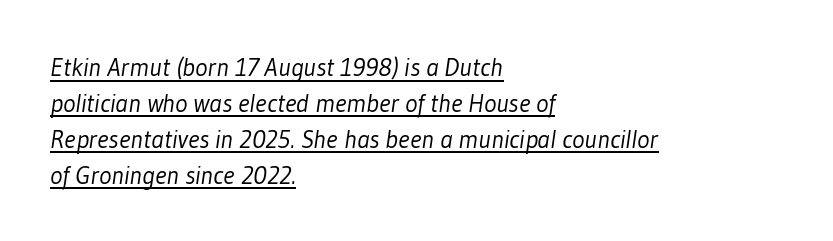
No extra ink here — the face is not bold. Short and long lines alike share a common starting point at left. There is no visible air inserted between adjacent glyphs. A rule runs beneath these lines of type. A typesetter would call this leading conventional body-copy spacing.
